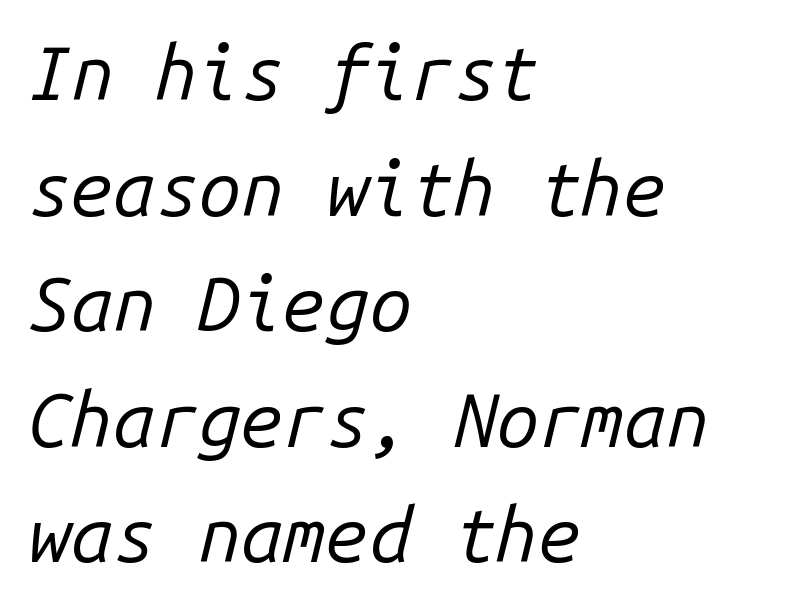
Q: Is the text bold? A: No.
Q: Is the text italic (slanted)? A: Yes, it leans right by about 14 degrees.
Q: Is the text underlined? A: No.
Q: How is the paragraph aligned? A: Left-aligned.
Q: Is the spacing between letters normal or unusually wide? A: Normal.
Q: Is the spacing between lines tight, normal or loose? A: Normal.
Q: Width (condensed, normal, or wide)? A: Normal.
Q: Stroke contrast? A: Low.
Q: x-height? A: Medium.
Q: Monospaced? A: Yes.
